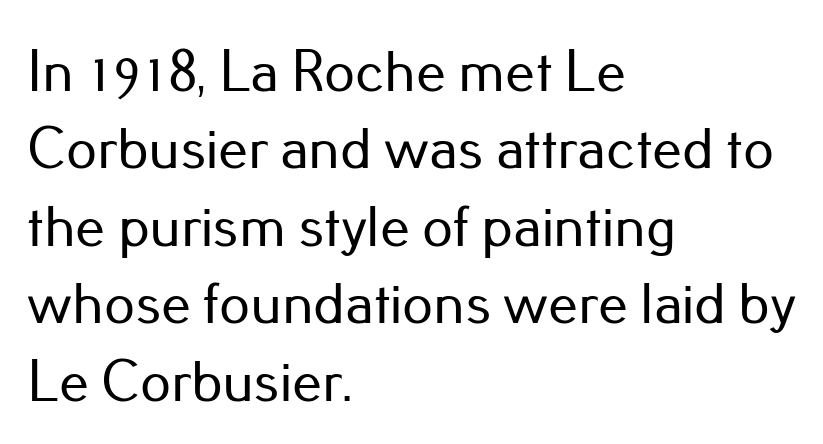
Q: Is the text italic (slanted)? A: No, it is upright.
Q: Is the typeface a serif or a sans-serif typeface? A: Sans-serif.
Q: Is the text underlined? A: No.
Q: How is the paragraph aligned? A: Left-aligned.
Q: Is the spacing between letters normal or unusually wide? A: Normal.
Q: Is the spacing between lines tight, normal or loose? A: Normal.
Q: Width (condensed, normal, or wide)? A: Normal.
Q: Stroke contrast? A: Low.
Q: x-height? A: Small.
Q: Monospaced? A: No.
